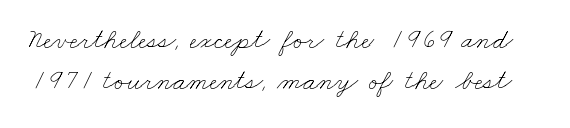
The image shows 29 px thin, wide type; set normal line spacing (1.43x), normal letter spacing, not underlined; low stroke contrast and a small x-height.
